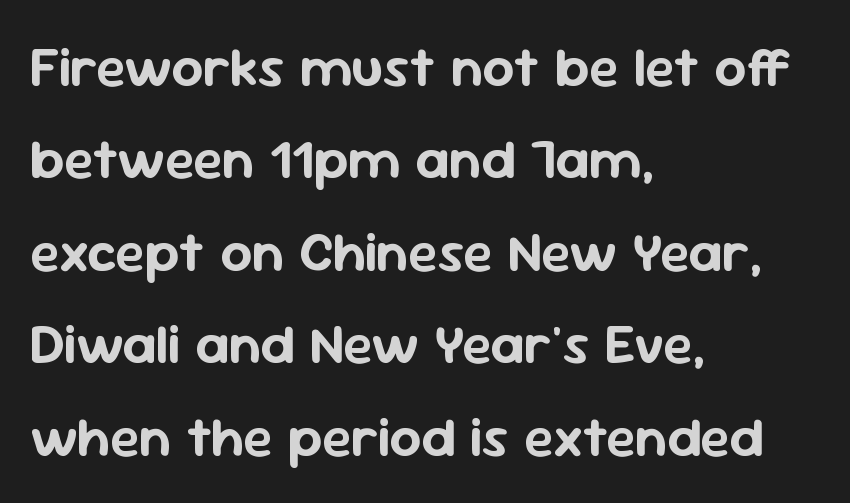
Q: Is the text italic (slanted)? A: No, it is upright.
Q: Is the typeface a serif or a sans-serif typeface? A: Sans-serif.
Q: Is the text underlined? A: No.
Q: How is the paragraph aligned? A: Left-aligned.
Q: Is the spacing between letters normal or unusually wide? A: Normal.
Q: Is the spacing between lines tight, normal or loose? A: Normal.
Q: Width (condensed, normal, or wide)? A: Normal.
Q: Stroke contrast? A: Low.
Q: x-height? A: Medium.
Q: Monospaced? A: No.
